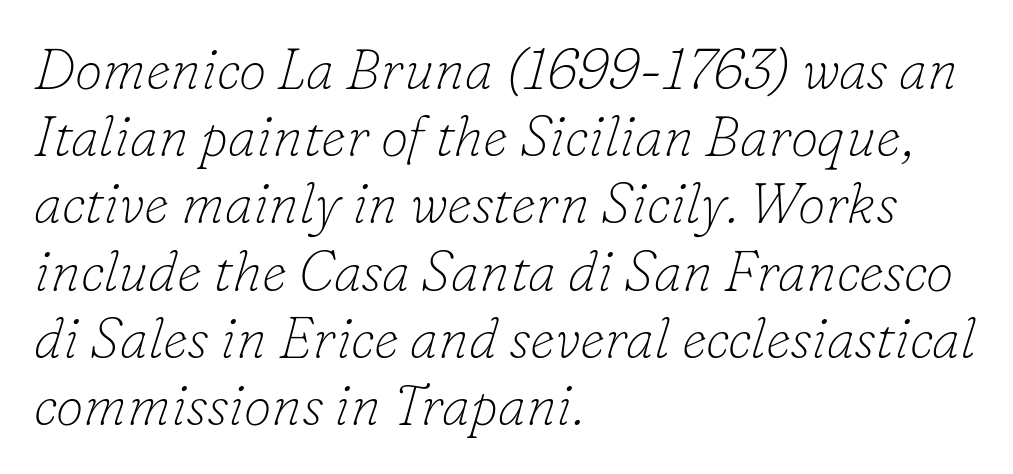
Q: Is the text bold? A: No.
Q: Is the text italic (slanted)? A: Yes, it leans right by about 16 degrees.
Q: Is the typeface a serif or a sans-serif typeface? A: Serif.
Q: Is the text underlined? A: No.
Q: How is the paragraph aligned? A: Left-aligned.
Q: Is the spacing between letters normal or unusually wide? A: Normal.
Q: Width (condensed, normal, or wide)? A: Normal.
Q: Stroke contrast? A: Low.
Q: x-height? A: Small.
Q: Monospaced? A: No.
